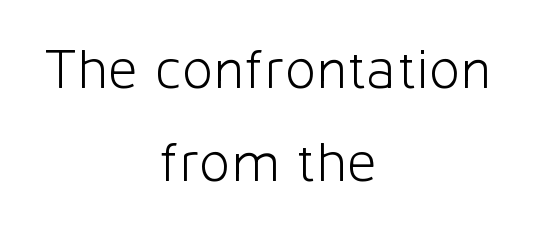
{"serif": "no", "italic": "no", "bold": "no", "weight": "light", "width": "normal", "stroke_contrast": "low", "x_height": "medium", "monospaced": "no", "underline": "no", "align": "center", "line_spacing": "normal", "line_spacing_ratio": 1.61, "letter_spacing": "normal", "letter_spacing_em": 0.0, "glyph_px": 58}
